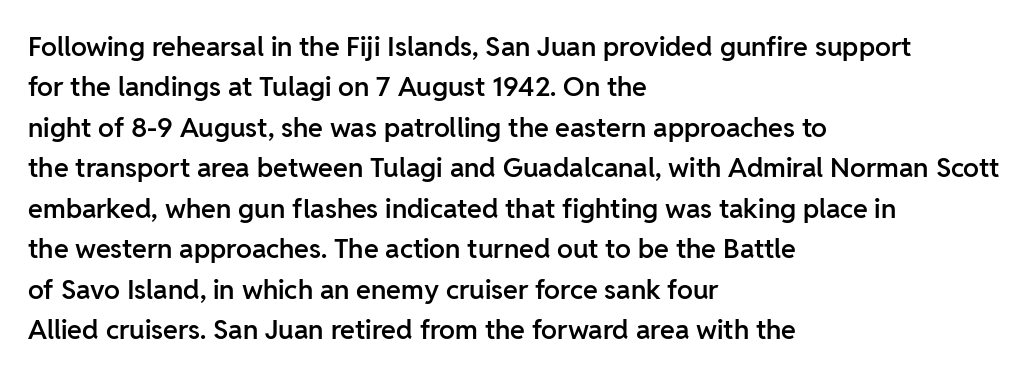
Glyph-to-glyph distance matches everyday printed text. Beneath every word, the page is bare. What's the leading like? Ordinary, nothing unusual. Typographic density is moderately raised because the face is semibold. Vertical strokes here are truly vertical.
